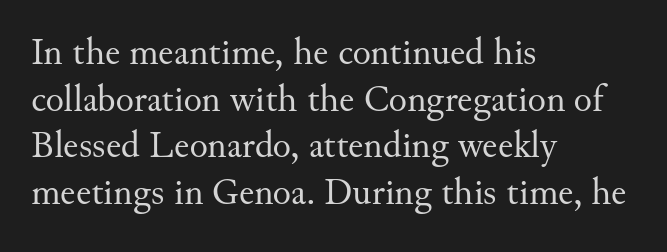
The image shows 38 px regular-weight serif type, upright; set left-aligned, line spacing 1.23x, normal letter spacing, not underlined; medium stroke contrast and a small x-height.
